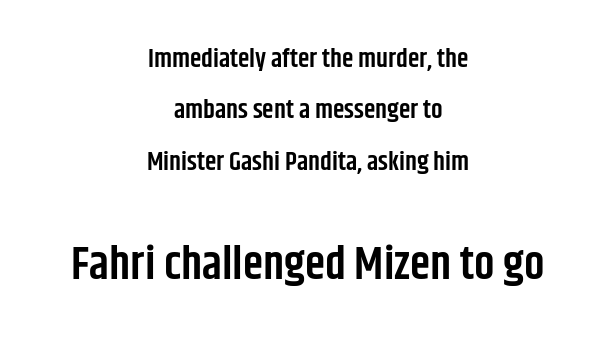
{"serif": "no", "italic": "no", "bold": "semi", "weight": "semibold", "width": "condensed", "stroke_contrast": "low", "x_height": "large", "monospaced": "no", "underline": "no", "align": "center", "line_spacing": "loose", "line_spacing_ratio": 1.98, "letter_spacing": "normal", "letter_spacing_em": 0.0, "larger_block": "second", "size_ratio": 1.77, "glyph_px": 46}
